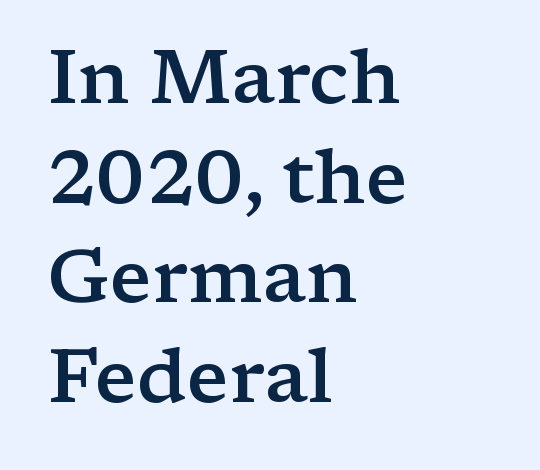
{"serif": "yes", "italic": "no", "bold": "semi", "weight": "semibold", "width": "wide", "stroke_contrast": "low", "x_height": "medium", "monospaced": "no", "underline": "no", "align": "left", "line_spacing": "normal", "line_spacing_ratio": 1.31, "letter_spacing": "normal", "letter_spacing_em": 0.0, "glyph_px": 76}
